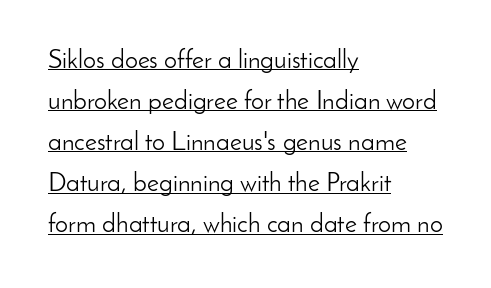
The lines sit at an ordinary, default distance from one another. In designer terms, the underline attribute is active on this setting. The type is set solid horizontally, with unmodified tracking. These lines were composed using upright roman letters. A classic flush-left, rag-right setting is used for this passage.
